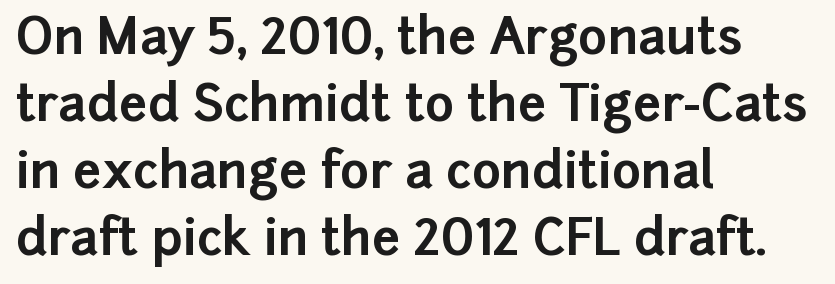
The image shows 50 px bold sans-serif type, upright; set left-aligned, normal line spacing (1.34x), normal letter spacing, not underlined; low stroke contrast and a medium x-height.
